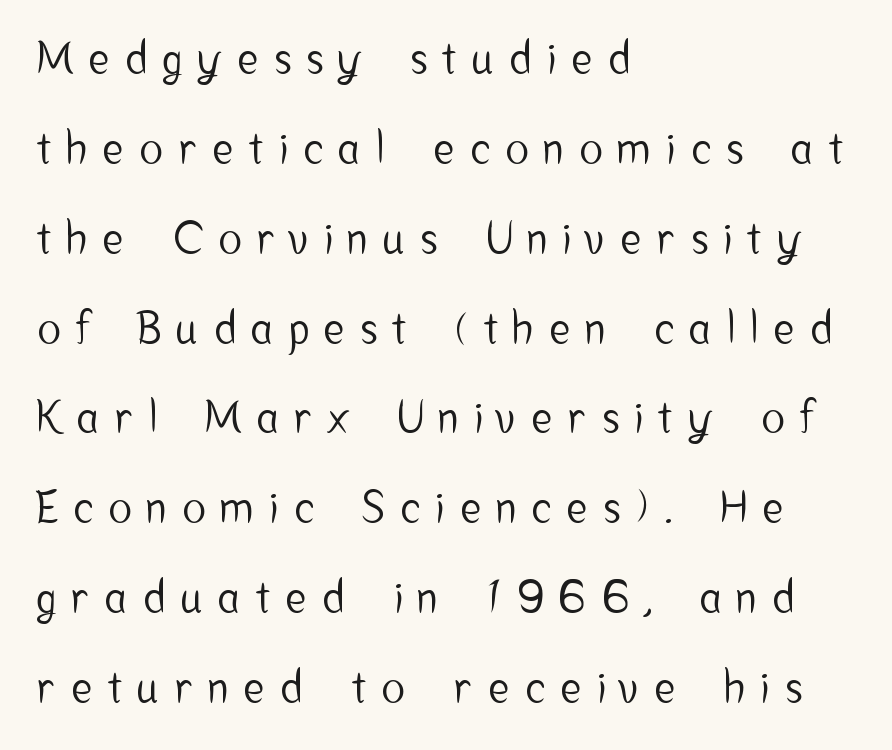
The image shows 43 px condensed sans-serif type, upright; set left-aligned, loose line spacing (2.09x), unusually wide letter spacing (+0.38 em), not underlined; low stroke contrast and a medium x-height.
